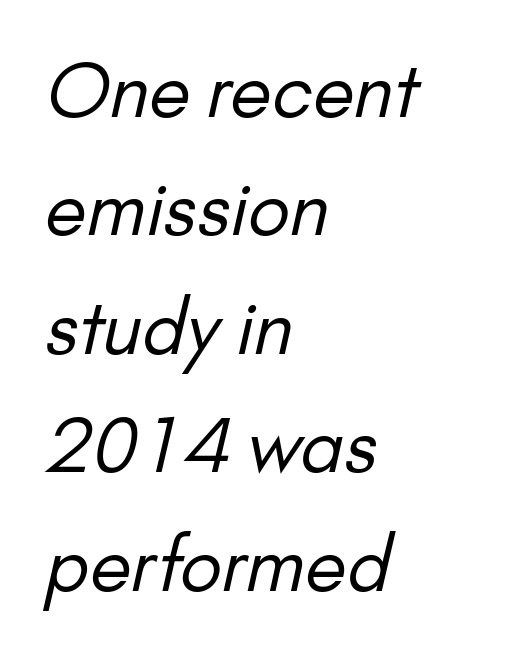
{"serif": "no", "bold": "no", "weight": "regular", "width": "normal", "stroke_contrast": "low", "x_height": "small", "monospaced": "no", "underline": "no", "align": "left", "line_spacing": "normal", "line_spacing_ratio": 1.58, "letter_spacing": "normal", "letter_spacing_em": 0.0, "glyph_px": 75}
